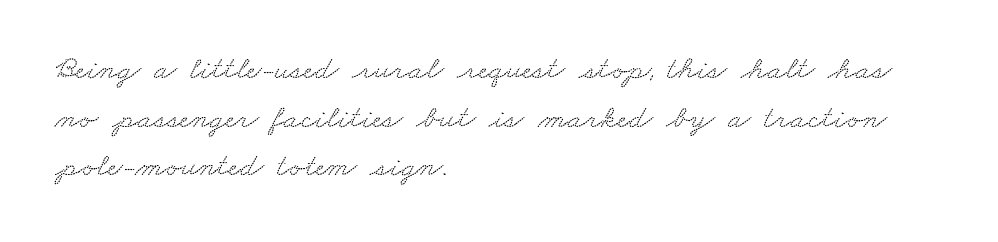
The image shows 33 px wide type; set left-aligned, normal line spacing (1.47x), normal letter spacing, not underlined; low stroke contrast and a small x-height.
